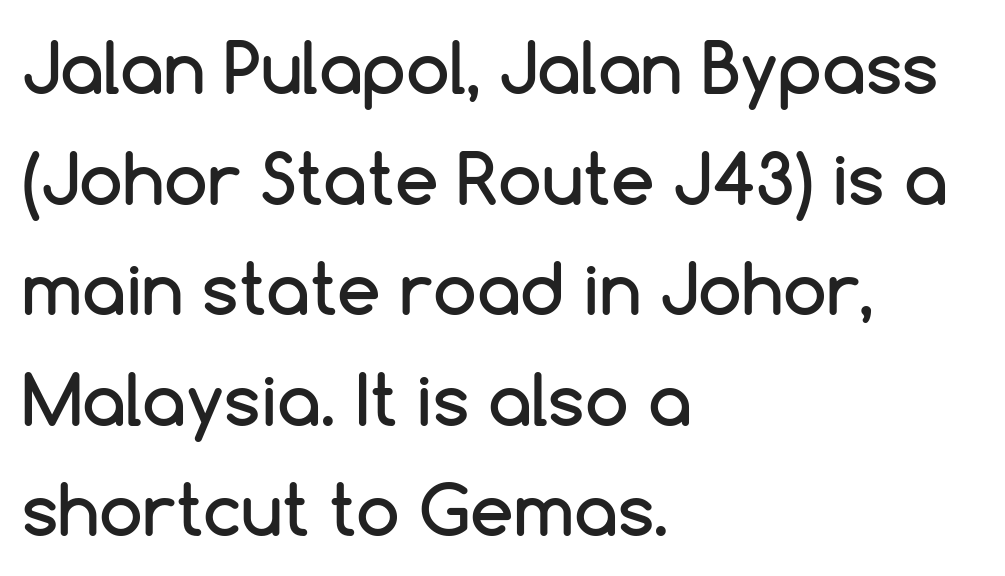
{"serif": "no", "italic": "no", "width": "normal", "stroke_contrast": "low", "x_height": "medium", "monospaced": "no", "underline": "no", "align": "left", "line_spacing": "normal", "line_spacing_ratio": 1.58, "letter_spacing": "normal", "letter_spacing_em": 0.0, "glyph_px": 70}
